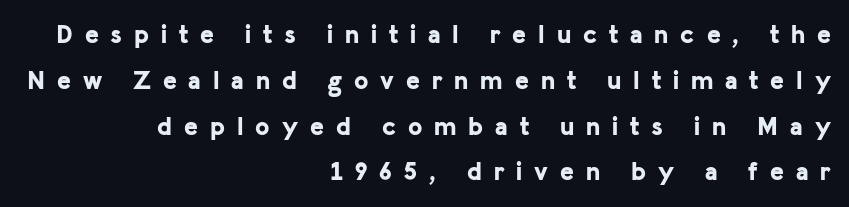
The image shows 26 px bold type, upright; set right-aligned, line spacing 1.76x, unusually wide letter spacing (+0.46 em), not underlined.
